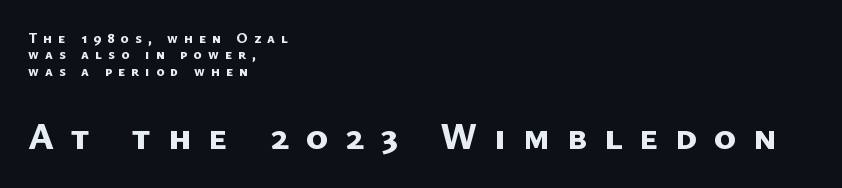
Casual observation: everything's shoved over to the left. The strokes are fattened all the way to bold. The later block is typeset at a bigger size than the earlier block. The rendering uses natural spacing where letterforms have individual widths.
